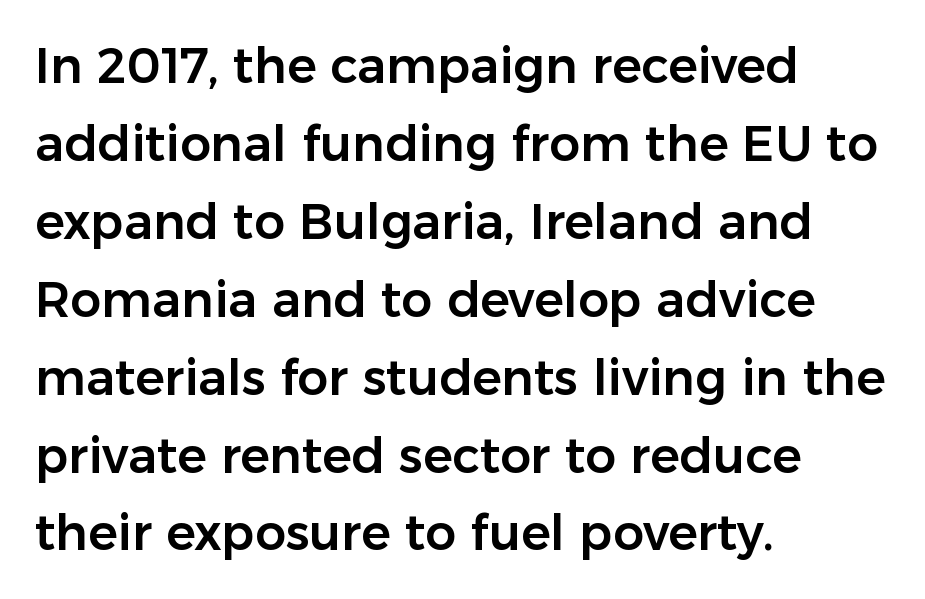
Q: Is the text italic (slanted)? A: No, it is upright.
Q: Is the typeface a serif or a sans-serif typeface? A: Sans-serif.
Q: Is the text underlined? A: No.
Q: How is the paragraph aligned? A: Left-aligned.
Q: Is the spacing between letters normal or unusually wide? A: Normal.
Q: Is the spacing between lines tight, normal or loose? A: Normal.
Q: Width (condensed, normal, or wide)? A: Normal.
Q: Stroke contrast? A: Low.
Q: x-height? A: Medium.
Q: Monospaced? A: No.
